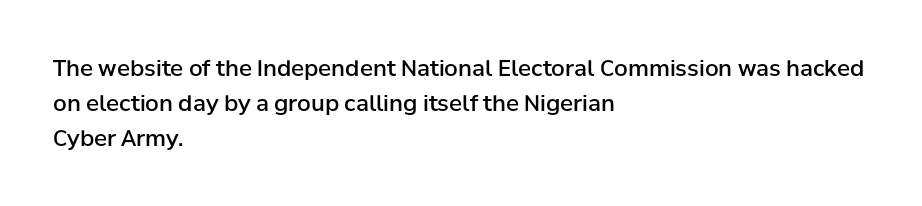
Q: Is the text bold? A: Semi-bold.
Q: Is the text italic (slanted)? A: No, it is upright.
Q: Is the text underlined? A: No.
Q: How is the paragraph aligned? A: Left-aligned.
Q: Is the spacing between letters normal or unusually wide? A: Normal.
Q: Is the spacing between lines tight, normal or loose? A: Normal.
